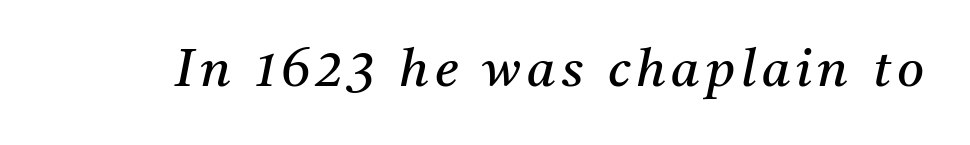
{"serif": "yes", "italic": "yes", "lean": "right", "slant_degrees": 11, "bold": "no", "weight": "regular", "width": "normal", "stroke_contrast": "medium", "x_height": "medium", "monospaced": "no", "underline": "no", "glyph_px": 52}
